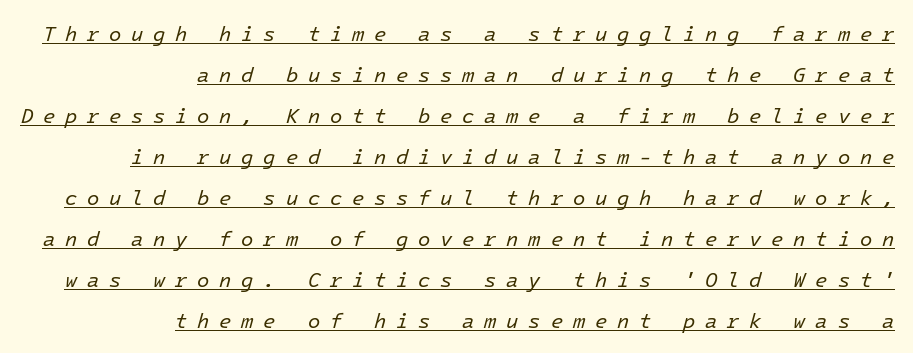
The image shows 20 px text type, italic (leaning right); set right-aligned, loose line spacing (2.05x), unusually wide letter spacing (+0.49 em), underlined.
